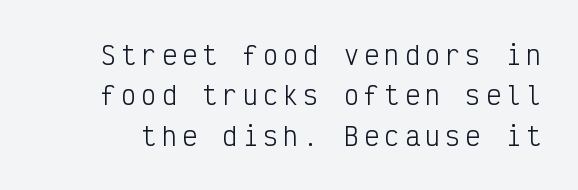
No heavy texture on the line: the type isn't bold. The lettering holds an erect, upright posture throughout. Beneath every word, the page is bare. Horizontal bands of white between lines are of average thickness.
